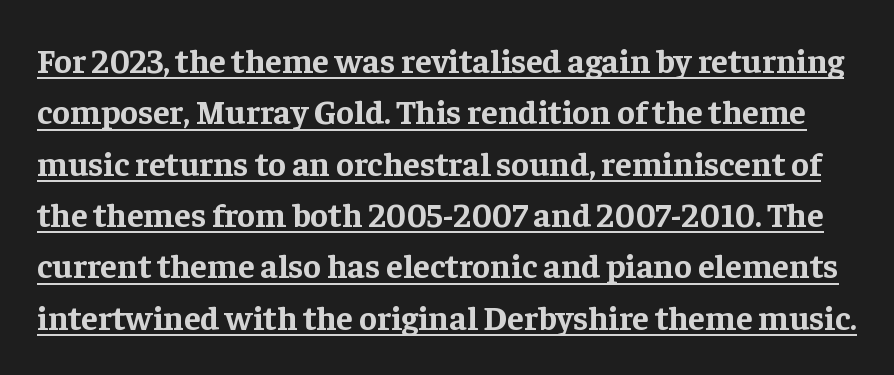
{"serif": "yes", "italic": "no", "bold": "yes", "weight": "bold", "width": "normal", "stroke_contrast": "low", "x_height": "medium", "monospaced": "no", "underline": "yes", "line_spacing": "normal", "line_spacing_ratio": 1.51, "letter_spacing": "normal", "letter_spacing_em": 0.0, "glyph_px": 34}
